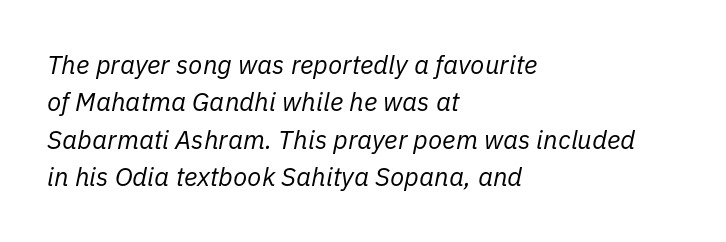
{"italic": "yes", "lean": "right", "slant_degrees": 11, "bold": "no", "underline": "no", "align": "left", "line_spacing": "normal", "line_spacing_ratio": 1.44, "letter_spacing": "normal", "letter_spacing_em": 0.0, "glyph_px": 26}
